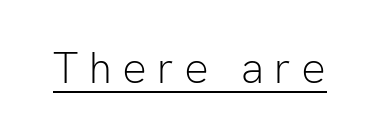
{"serif": "no", "italic": "no", "bold": "no", "weight": "light", "width": "normal", "stroke_contrast": "low", "x_height": "medium", "monospaced": "no", "underline": "yes", "letter_spacing": "wide", "letter_spacing_em": 0.24, "glyph_px": 43}
